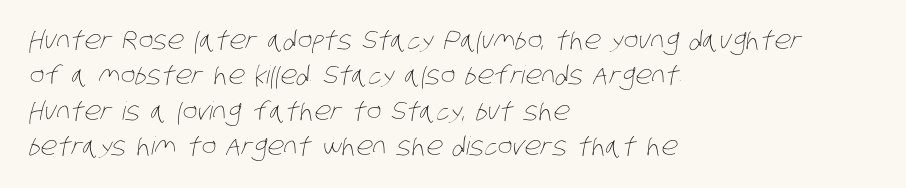
The image shows 25 px text type; set left-aligned, normal line spacing (1.42x), normal letter spacing, not underlined.
